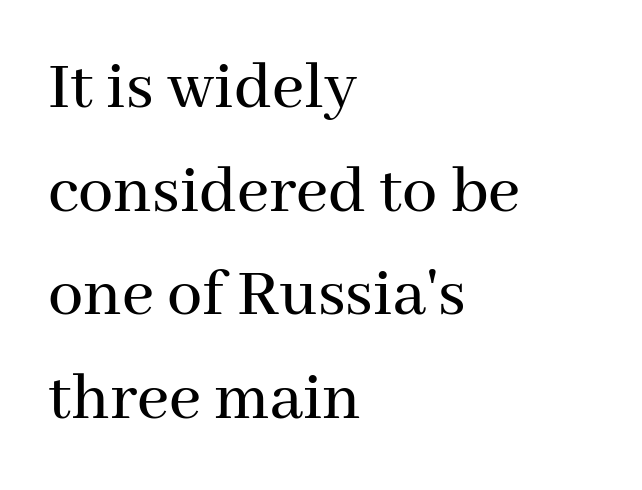
{"serif": "yes", "italic": "no", "width": "normal", "stroke_contrast": "medium", "x_height": "medium", "monospaced": "no", "underline": "no", "align": "left", "line_spacing": "normal", "line_spacing_ratio": 1.48, "letter_spacing": "normal", "letter_spacing_em": 0.0, "glyph_px": 70}
